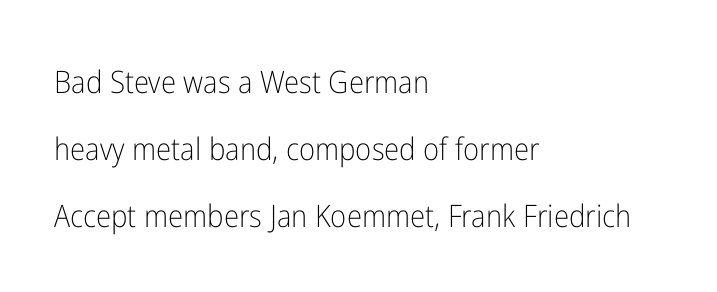
The image shows 31 px light, condensed sans-serif type, upright; set left-aligned, loose line spacing (2.16x), normal letter spacing, not underlined; low stroke contrast and a medium x-height.
